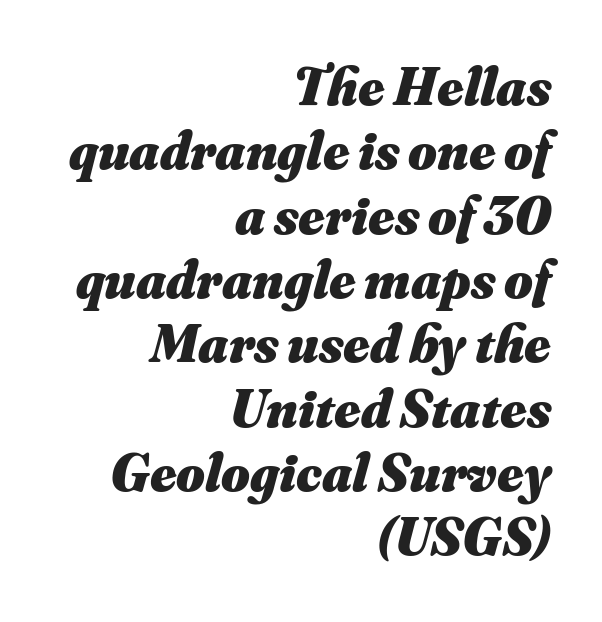
{"italic": "yes", "lean": "right", "slant_degrees": 16, "bold": "yes", "weight": "heavy", "width": "normal", "stroke_contrast": "medium", "x_height": "small", "monospaced": "no", "underline": "no", "align": "right", "line_spacing_ratio": 1.17, "letter_spacing": "normal", "letter_spacing_em": 0.0, "glyph_px": 55}
